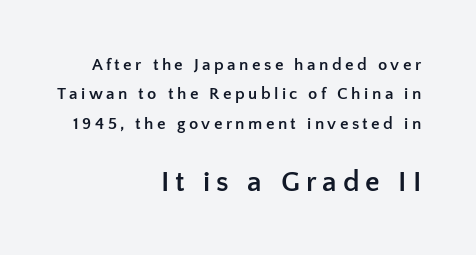
The image shows 29 px semibold sans-serif type, upright; set right-aligned, line spacing 1.73x, unusually wide letter spacing (+0.2 em), not underlined; the second (bottom) block is 1.71x larger; low stroke contrast and a medium x-height.
